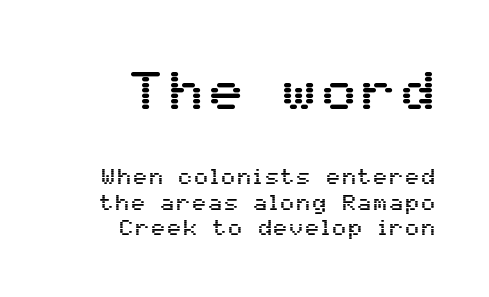
{"serif": "no", "italic": "no", "width": "normal", "stroke_contrast": "medium", "x_height": "medium", "monospaced": "no", "underline": "no", "align": "right", "line_spacing": "tight", "line_spacing_ratio": 1.15, "larger_block": "first", "size_ratio": 2.5, "glyph_px": 55}
